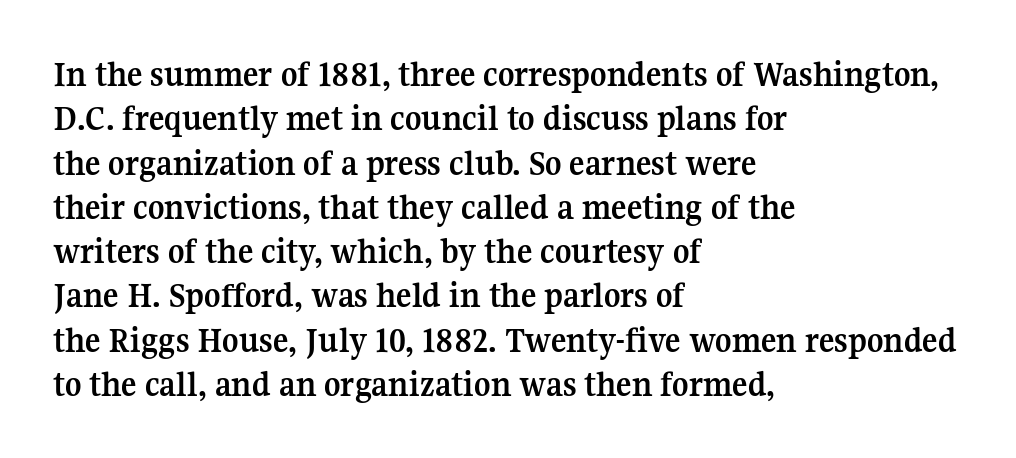
The image shows 36 px semibold serif type, upright; set left-aligned, line spacing 1.23x, normal letter spacing, not underlined; medium stroke contrast and a medium x-height.
